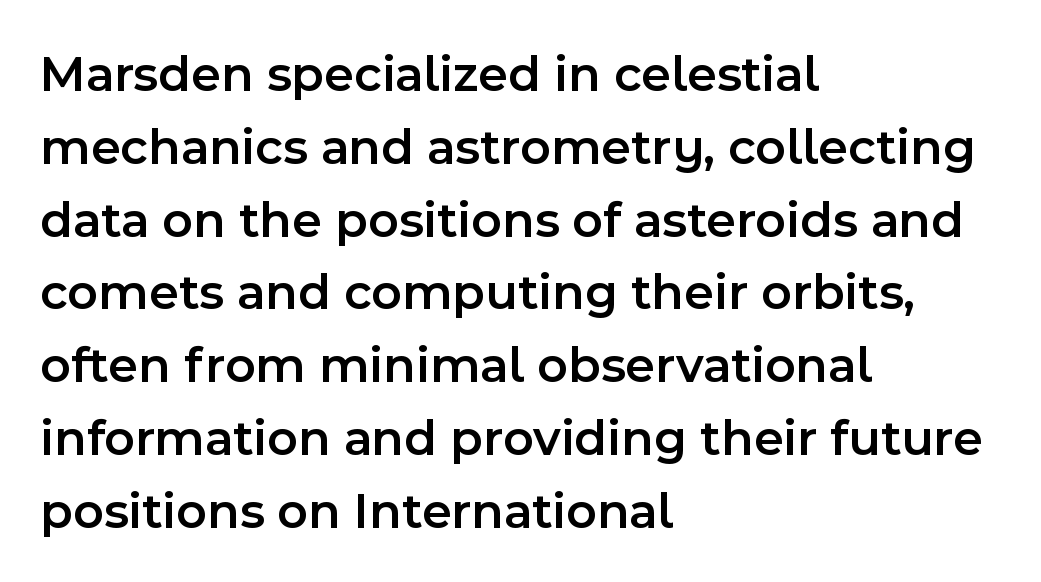
{"serif": "no", "italic": "no", "bold": "semi", "weight": "semibold", "width": "normal", "x_height": "medium", "monospaced": "no", "underline": "no", "align": "left", "line_spacing": "normal", "line_spacing_ratio": 1.4, "letter_spacing": "normal", "letter_spacing_em": 0.0, "glyph_px": 52}
